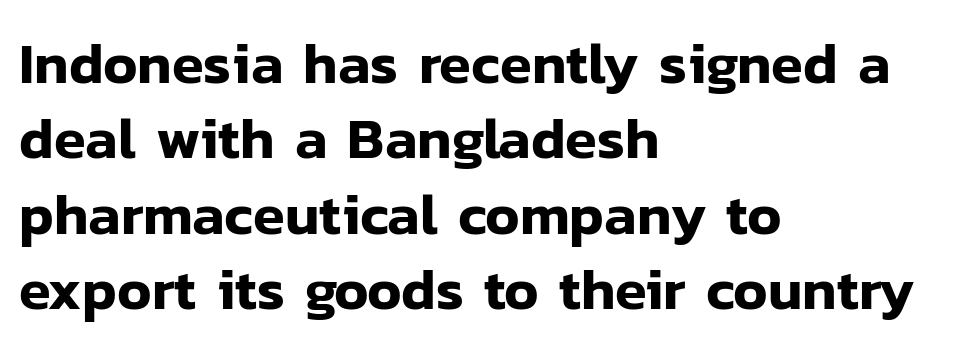
Q: Is the text italic (slanted)? A: No, it is upright.
Q: Is the typeface a serif or a sans-serif typeface? A: Sans-serif.
Q: Is the text underlined? A: No.
Q: How is the paragraph aligned? A: Left-aligned.
Q: Is the spacing between letters normal or unusually wide? A: Normal.
Q: Is the spacing between lines tight, normal or loose? A: Normal.
Q: Width (condensed, normal, or wide)? A: Normal.
Q: Stroke contrast? A: Low.
Q: x-height? A: Medium.
Q: Monospaced? A: No.
